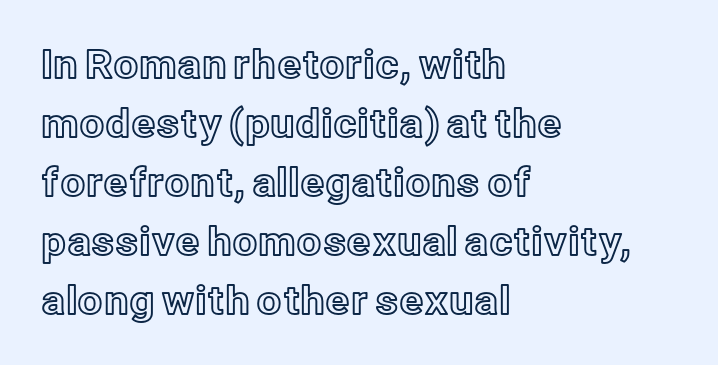
{"italic": "no", "width": "normal", "x_height": "medium", "monospaced": "no", "underline": "no", "align": "left", "line_spacing": "normal", "line_spacing_ratio": 1.51, "letter_spacing": "normal", "letter_spacing_em": 0.0, "glyph_px": 39}
